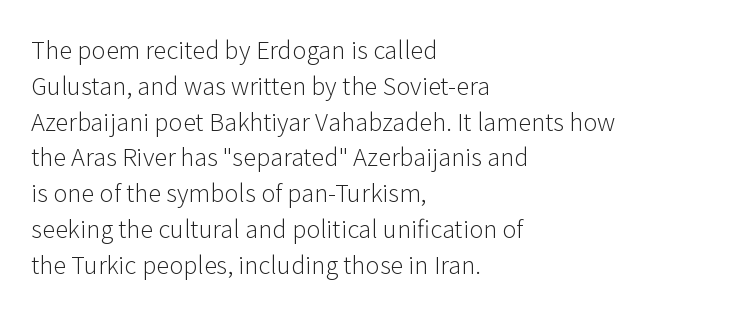
{"italic": "no", "bold": "no", "underline": "no", "align": "left", "line_spacing": "normal", "line_spacing_ratio": 1.49, "letter_spacing": "normal", "letter_spacing_em": 0.0, "glyph_px": 24}
